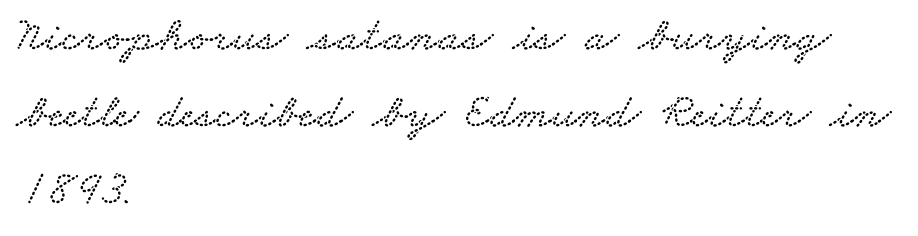
Q: Is the typeface a serif or a sans-serif typeface? A: Serif.
Q: Is the text underlined? A: No.
Q: How is the paragraph aligned? A: Left-aligned.
Q: Is the spacing between letters normal or unusually wide? A: Normal.
Q: Is the spacing between lines tight, normal or loose? A: Normal.
Q: Width (condensed, normal, or wide)? A: Wide.
Q: Stroke contrast? A: Low.
Q: x-height? A: Small.
Q: Monospaced? A: No.
